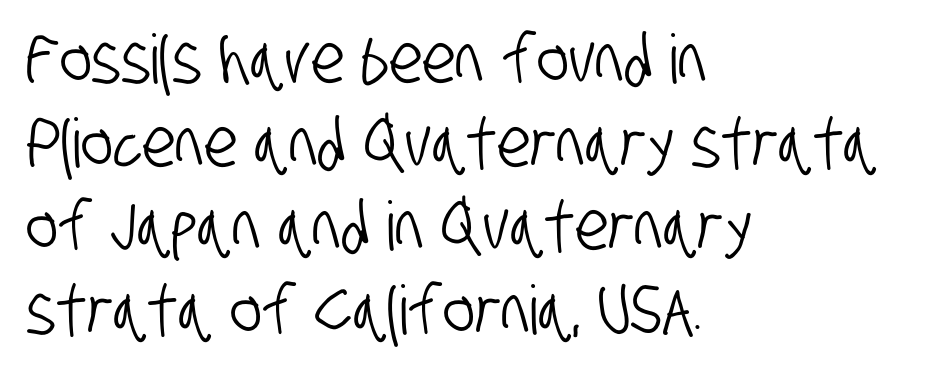
The image shows 68 px condensed sans-serif type; set left-aligned, line spacing 1.23x, normal letter spacing, not underlined; low stroke contrast and a large x-height.
